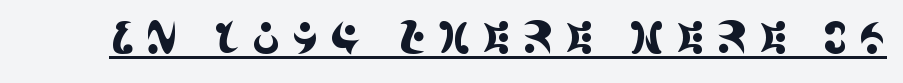
The words here are underlined. Spacing verdict: proportional, widths tailored to each character. There is plenty of visible air inserted between adjacent glyphs. Unlike a clean sans, this face finishes its strokes with serifs. Posture: straight, roman, zero tilt.
